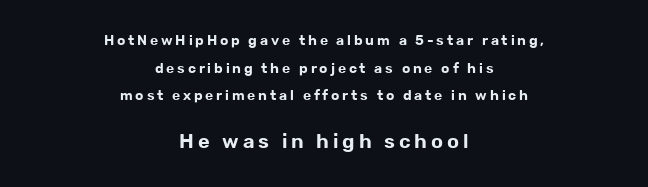
The image shows 20 px text type, upright; set centered, loose line spacing (1.97x), unusually wide letter spacing (+0.2 em), not underlined; the second (bottom) block is 1.43x larger.
